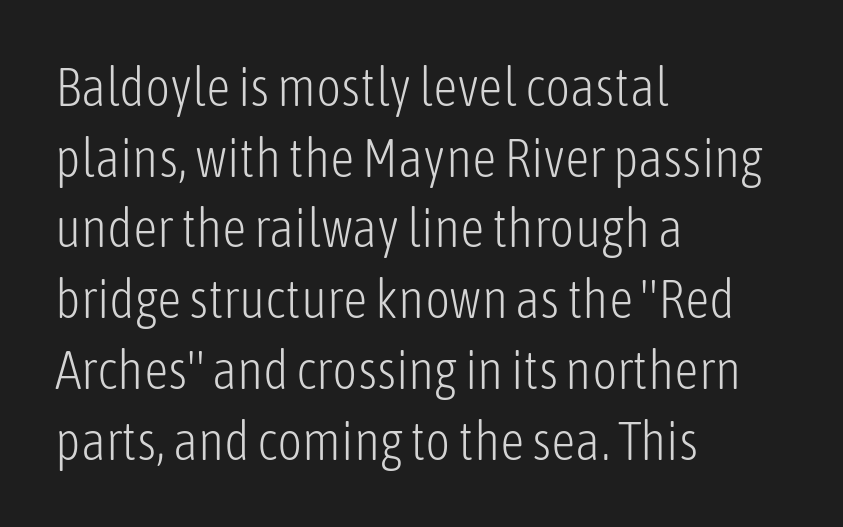
Teacher's note: observe the even left margin — that is flush-left alignment. This rendering employs a face without finishing strokes, i.e., a sans-serif. Letters have the restrained weight of plain body copy at most. Ordinary non-slanted type is in use.
